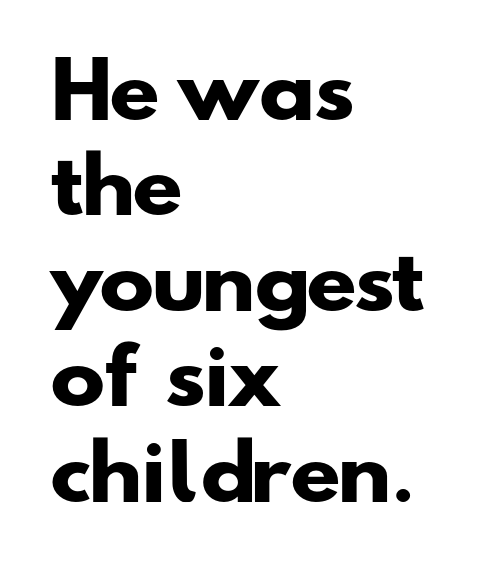
The image shows 74 px heavy, wide sans-serif type; set left-aligned, normal line spacing (1.29x), normal letter spacing, not underlined; low stroke contrast and a small x-height.
